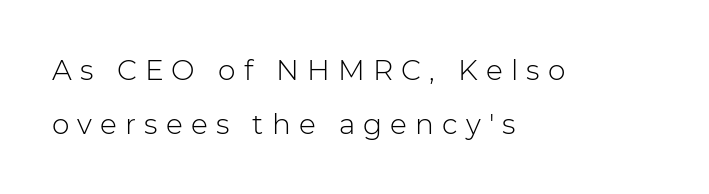
Q: Is the text bold? A: No.
Q: Is the text italic (slanted)? A: No, it is upright.
Q: Is the typeface a serif or a sans-serif typeface? A: Sans-serif.
Q: Is the text underlined? A: No.
Q: How is the paragraph aligned? A: Left-aligned.
Q: Is the spacing between letters normal or unusually wide? A: Unusually wide.
Q: Is the spacing between lines tight, normal or loose? A: Loose.
Q: Width (condensed, normal, or wide)? A: Normal.
Q: Stroke contrast? A: Low.
Q: x-height? A: Medium.
Q: Monospaced? A: No.
